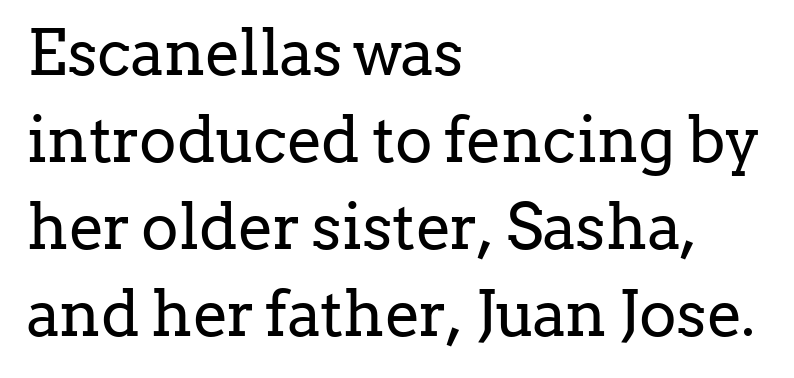
The leading is moderate, giving the passage an even texture. The typeface has the unassuming heft of standard copy or less. A classic flush-left, rag-right setting is used for this passage. Spacing between characters is what you'd get straight out of the box.
